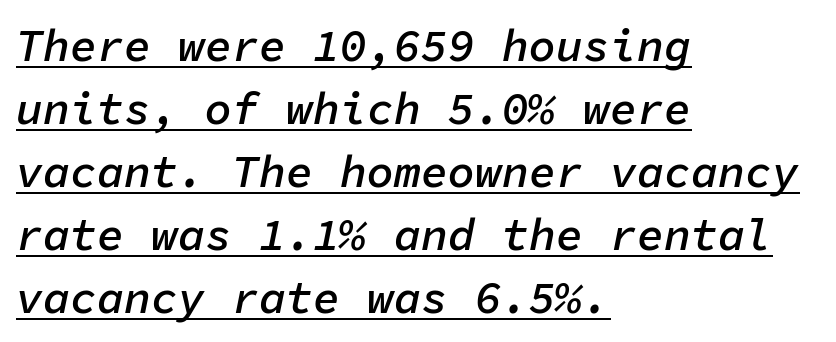
A typesetter would mark this as italic. Characters follow at the spacing the type designer built in. Which margin do the lines hug? The left one — the right edge is uneven. Here the designer chose a console-style face with uniform glyph widths. Does the weight exceed regular? Yes, but only to semibold.
